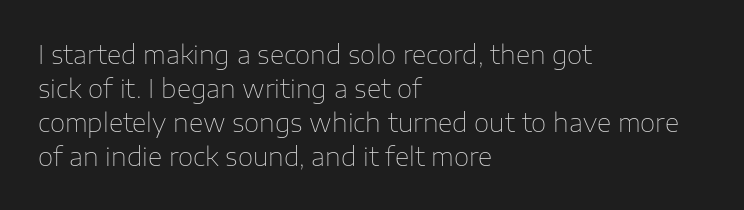
{"italic": "no", "bold": "no", "underline": "no", "align": "left", "line_spacing": "normal", "line_spacing_ratio": 1.36, "letter_spacing": "normal", "letter_spacing_em": 0.0, "glyph_px": 25}
